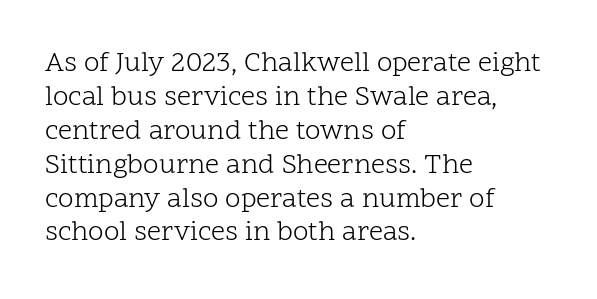
Q: Is the text bold? A: No.
Q: Is the text italic (slanted)? A: No, it is upright.
Q: Is the typeface a serif or a sans-serif typeface? A: Serif.
Q: Is the text underlined? A: No.
Q: How is the paragraph aligned? A: Left-aligned.
Q: Is the spacing between letters normal or unusually wide? A: Normal.
Q: Width (condensed, normal, or wide)? A: Normal.
Q: Stroke contrast? A: Low.
Q: x-height? A: Medium.
Q: Monospaced? A: No.
